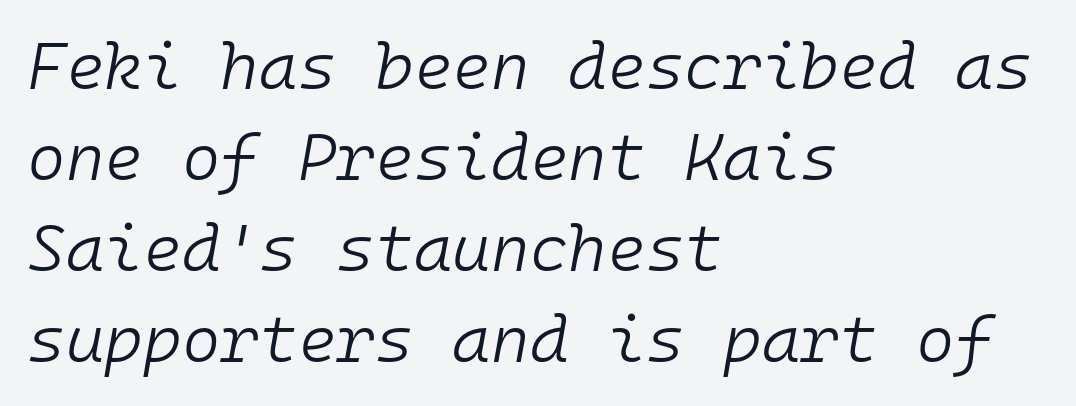
A typesetter would call this monospace, since all characters share one set width. An italicized treatment has been applied to the whole sample. A light-to-regular cut is what we see here. What stands out about the letter spacing? Nothing — it is the standard amount.
